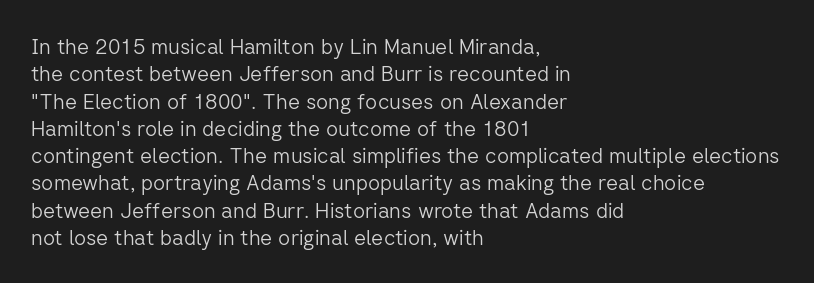
{"italic": "no", "bold": "no", "underline": "no", "align": "left", "line_spacing": "normal", "line_spacing_ratio": 1.3, "letter_spacing": "normal", "letter_spacing_em": 0.0, "glyph_px": 21}
